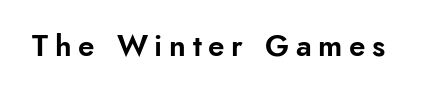
{"serif": "no", "italic": "no", "width": "normal", "stroke_contrast": "low", "x_height": "small", "monospaced": "no", "underline": "no", "letter_spacing": "wide", "letter_spacing_em": 0.22, "glyph_px": 30}
